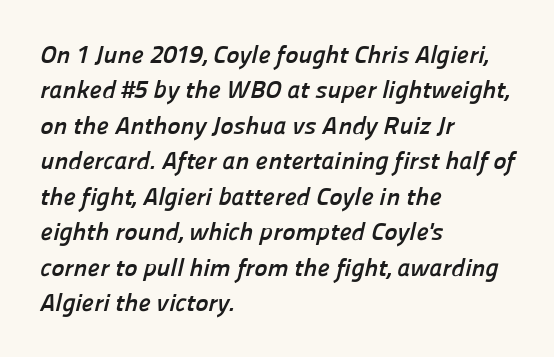
Q: Is the text bold? A: Yes.
Q: Is the text underlined? A: No.
Q: How is the paragraph aligned? A: Left-aligned.
Q: Is the spacing between letters normal or unusually wide? A: Normal.
Q: Is the spacing between lines tight, normal or loose? A: Normal.
